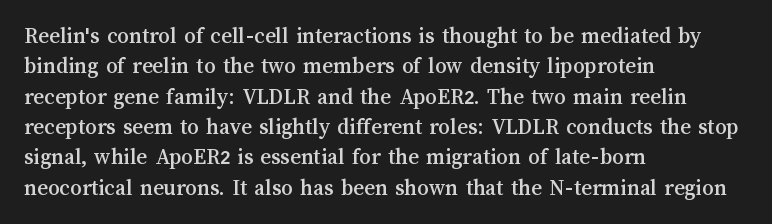
{"italic": "no", "underline": "no", "align": "left", "line_spacing": "normal", "line_spacing_ratio": 1.32, "letter_spacing": "normal", "letter_spacing_em": 0.0, "glyph_px": 23}
